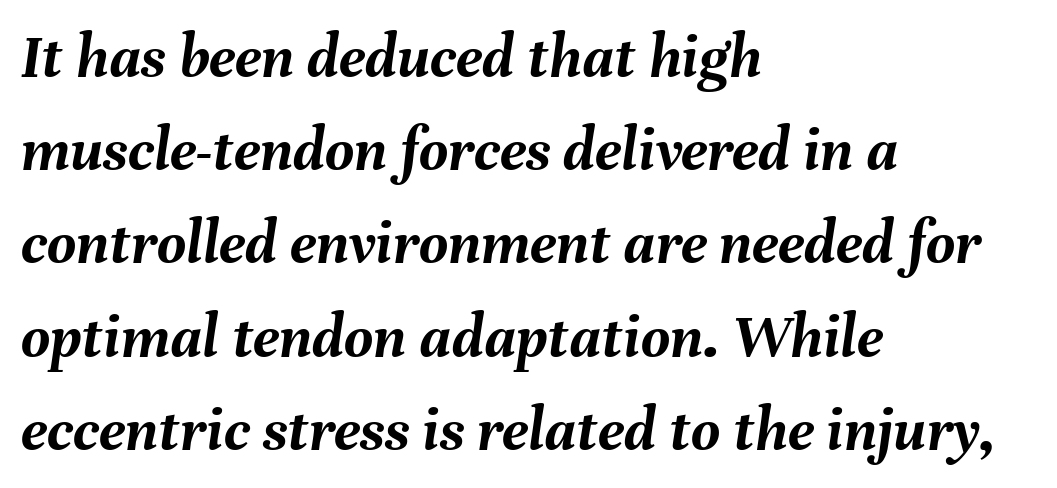
The image shows 63 px semibold type, italic (leaning right); set left-aligned, normal line spacing (1.48x), normal letter spacing, not underlined; medium stroke contrast and a medium x-height.
